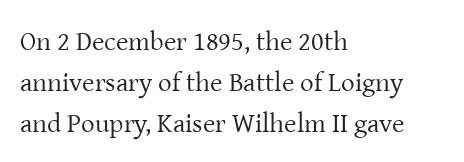
The passage shown stacks its lines at a standard gap. Plain, unruled lines of type. Summary of weight: not heavy and not bold. The rendering keeps characters at their native spacing. Notice how the stems are strictly vertical — no italics here.
